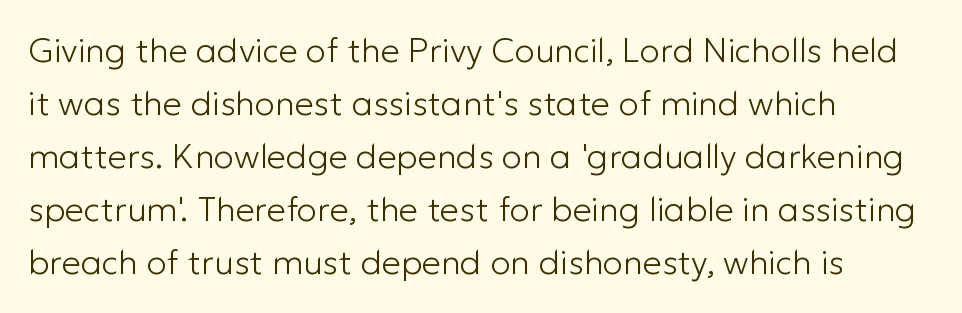
The rendering uses a moderate line-height, typical for paragraphs. Typeset ragged right — the left edge is the straight one. Designer's note — italics off, roman on. A light-to-regular cut is what we see here. The face used here is proportionally spaced, like ordinary book or web type. To sum up the face: it is a sans, with no serifs.
